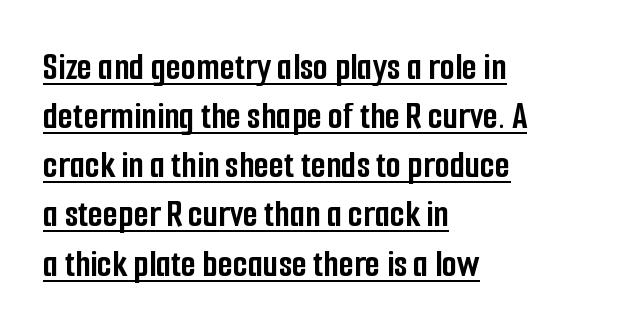
The image shows 39 px semibold, condensed sans-serif type, upright; set left-aligned, normal line spacing (1.26x), normal letter spacing, underlined; low stroke contrast and a medium x-height.
